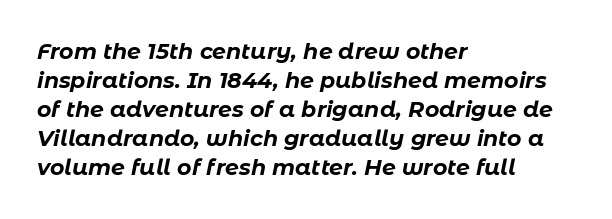
Q: Is the text bold? A: Yes.
Q: Is the text italic (slanted)? A: Yes, it leans right by about 11 degrees.
Q: Is the text underlined? A: No.
Q: How is the paragraph aligned? A: Left-aligned.
Q: Is the spacing between letters normal or unusually wide? A: Normal.
Q: Is the spacing between lines tight, normal or loose? A: Normal.
